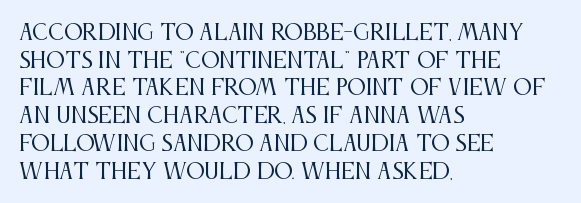
The image shows 21 px text type, upright; set left-aligned, normal line spacing (1.32x), normal letter spacing, not underlined.
